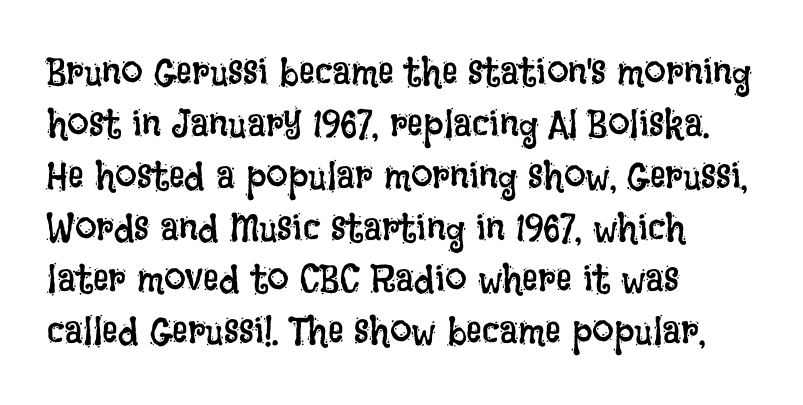
Q: Is the text bold? A: No.
Q: Is the text italic (slanted)? A: No, it is upright.
Q: Is the text underlined? A: No.
Q: How is the paragraph aligned? A: Left-aligned.
Q: Is the spacing between letters normal or unusually wide? A: Normal.
Q: Is the spacing between lines tight, normal or loose? A: Normal.
Q: Width (condensed, normal, or wide)? A: Condensed.
Q: Stroke contrast? A: Low.
Q: x-height? A: Large.
Q: Monospaced? A: No.
